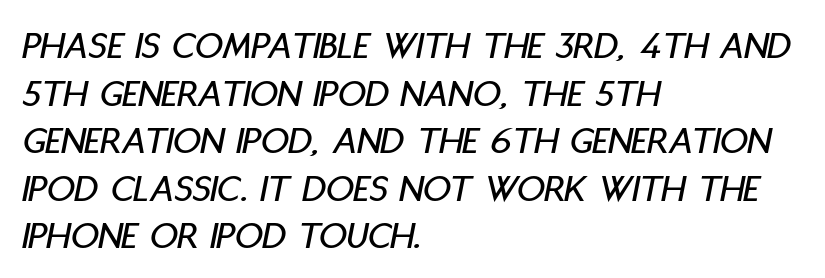
Q: Is the text italic (slanted)? A: Yes, it leans right by about 11 degrees.
Q: Is the text underlined? A: No.
Q: How is the paragraph aligned? A: Left-aligned.
Q: Is the spacing between letters normal or unusually wide? A: Normal.
Q: Width (condensed, normal, or wide)? A: Condensed.
Q: Stroke contrast? A: Low.
Q: x-height? A: Large.
Q: Monospaced? A: No.
